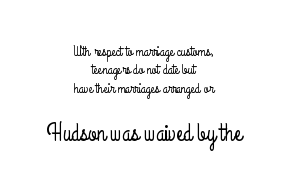
{"underline": "no", "align": "center", "line_spacing": "normal", "line_spacing_ratio": 1.32, "letter_spacing": "normal", "letter_spacing_em": 0.0, "larger_block": "second", "size_ratio": 1.71, "glyph_px": 24}
